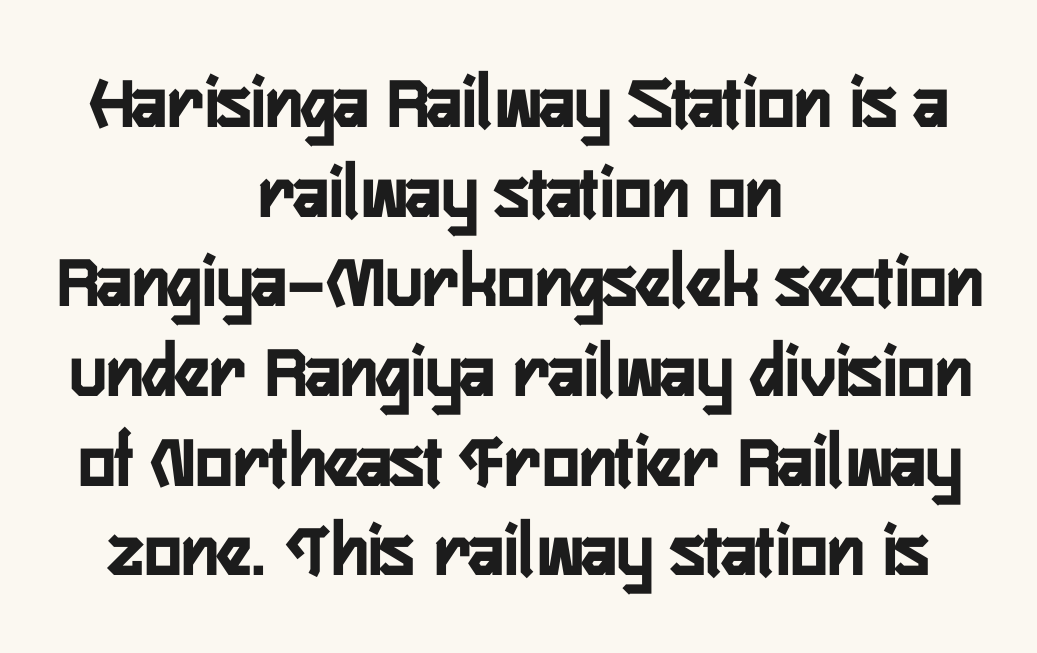
The space beneath each line is pristine and unruled. Nothing sits at the stroke ends, so this counts as sans-serif. Horizontal alignment here is central, giving a formal, balanced look. Note the varied advance widths — an 'i' is clearly narrower than an 'm'. A typesetter would call this leading minimal, almost set solid.
